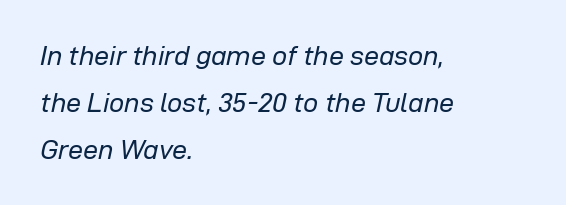
Q: Is the text bold? A: No.
Q: Is the text italic (slanted)? A: Yes, it leans right by about 12 degrees.
Q: Is the text underlined? A: No.
Q: How is the paragraph aligned? A: Left-aligned.
Q: Is the spacing between letters normal or unusually wide? A: Normal.
